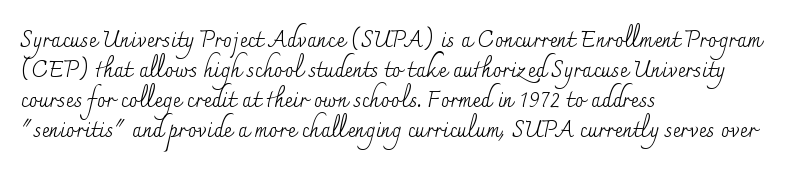
The image shows 22 px text type; set left-aligned, normal line spacing (1.37x), normal letter spacing, not underlined.
